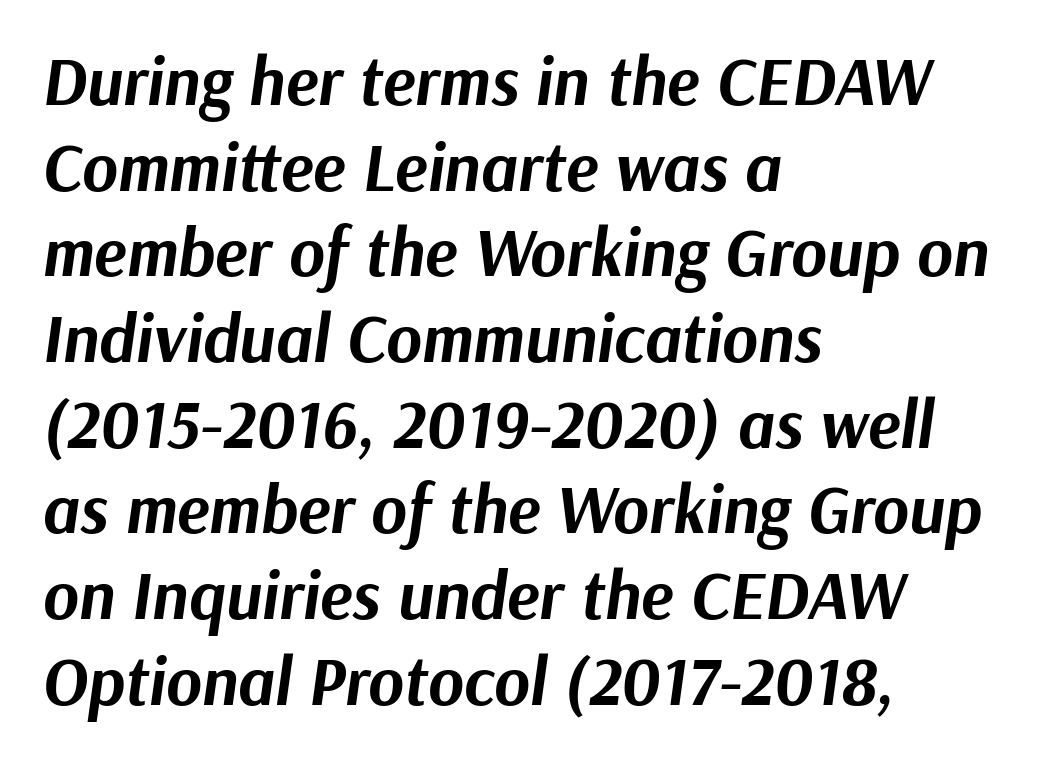
The image shows 68 px bold type, italic (leaning right); set left-aligned, normal line spacing (1.26x), normal letter spacing, not underlined; medium stroke contrast and a medium x-height.
